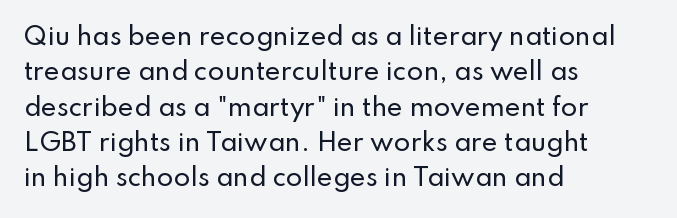
The passage shown stacks its lines at a standard gap. No extra tracking has been applied to these lines. Compared with a centered layout, this one pins lines to the left instead. The area under the type is left untouched. When letters stand straight like this, we call the style roman or upright.
